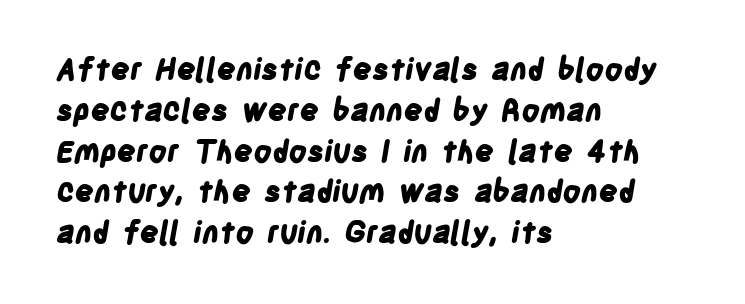
{"serif": "no", "bold": "yes", "weight": "bold", "width": "condensed", "stroke_contrast": "low", "x_height": "large", "monospaced": "no", "underline": "no", "align": "left", "line_spacing": "normal", "line_spacing_ratio": 1.36, "letter_spacing": "normal", "letter_spacing_em": 0.0, "glyph_px": 30}
